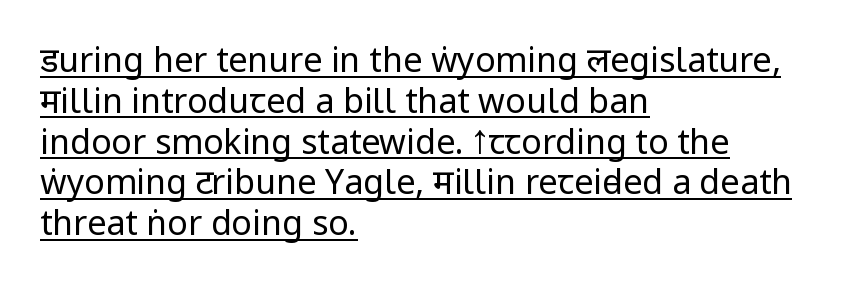
The image shows 34 px regular-weight, condensed sans-serif type, upright; set left-aligned, line spacing 1.2x, normal letter spacing, underlined; low stroke contrast and a large x-height.
